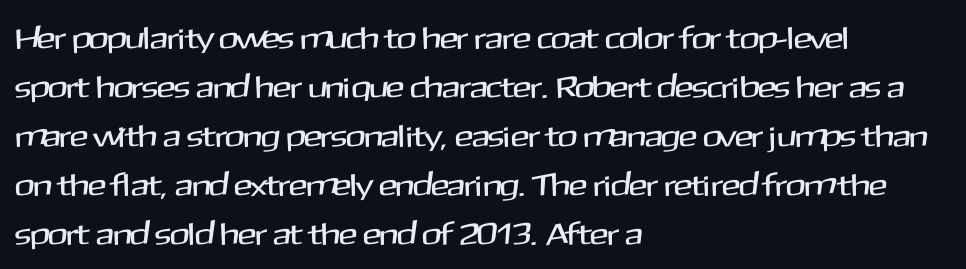
{"serif": "no", "italic": "no", "width": "normal", "stroke_contrast": "medium", "x_height": "medium", "monospaced": "no", "underline": "no", "align": "left", "line_spacing": "normal", "line_spacing_ratio": 1.58, "letter_spacing": "normal", "letter_spacing_em": 0.0, "glyph_px": 31}
